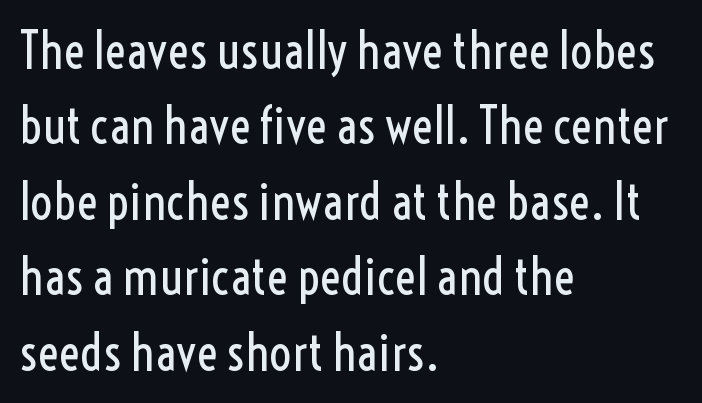
{"serif": "no", "italic": "no", "bold": "no", "weight": "regular", "width": "condensed", "x_height": "medium", "monospaced": "no", "underline": "no", "align": "left", "line_spacing": "normal", "line_spacing_ratio": 1.51, "letter_spacing": "normal", "letter_spacing_em": 0.0, "glyph_px": 50}
